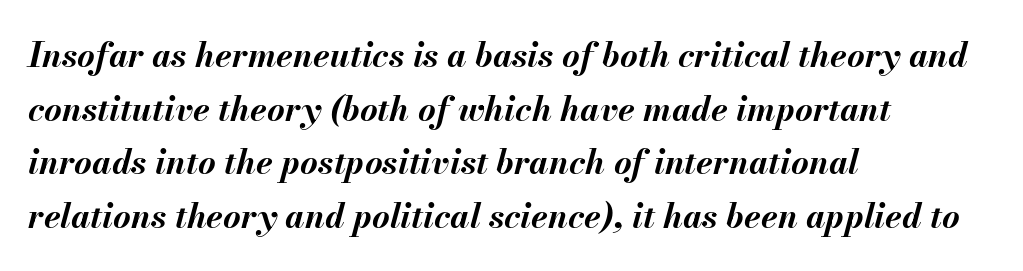
Rows of type keep a routine distance in the vertical direction. The rag falls on the right side of this text block. Each letter keeps its own natural width here, so spacing adapts to shape. Words float on clear page, feet unadorned. The gaps between neighbouring characters are ordinary and unremarkable.
